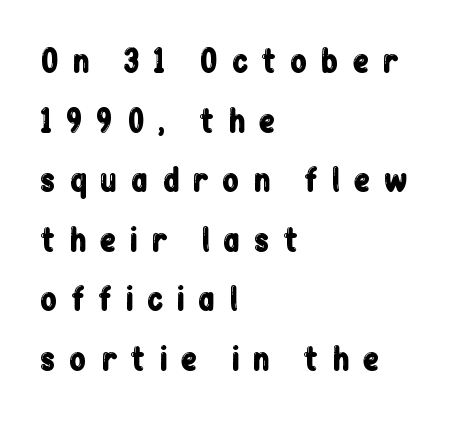
The passage is arranged the way most books set body copy — flush left. A typesetter would call this heavily tracked-out type. Each letter's strokes conclude bluntly, with no projecting serifs. This block would shrink considerably if given ordinary leading; it's expanded now. Nope, not italic — everything's standing straight.
